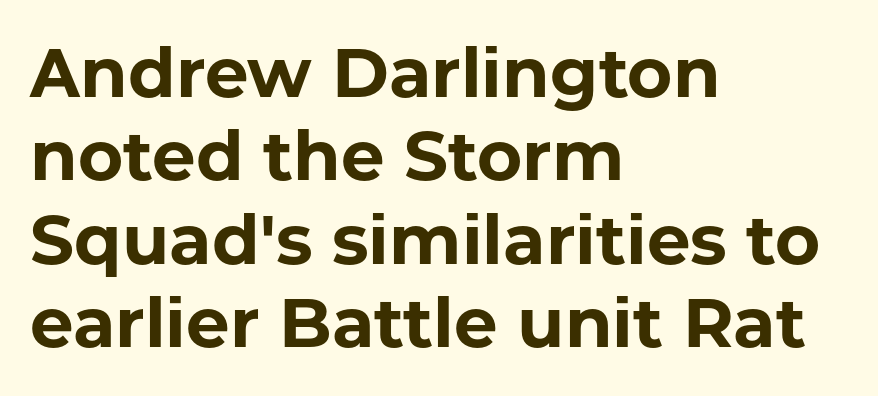
{"serif": "no", "italic": "no", "bold": "yes", "weight": "bold", "width": "normal", "stroke_contrast": "low", "x_height": "medium", "monospaced": "no", "underline": "no", "align": "left", "line_spacing_ratio": 1.21, "letter_spacing": "normal", "letter_spacing_em": 0.0, "glyph_px": 69}
